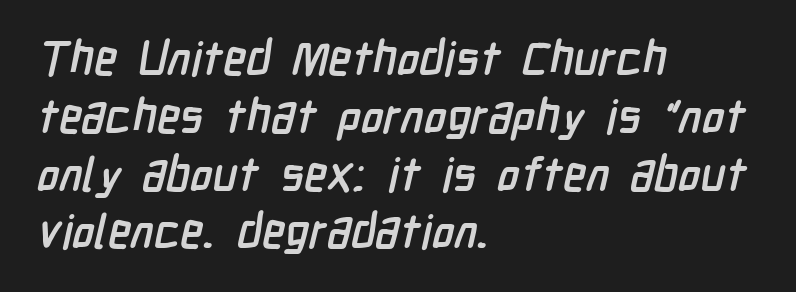
The image shows 47 px semibold, condensed sans-serif type; set left-aligned, line spacing 1.23x, normal letter spacing, not underlined; low stroke contrast and a medium x-height.
